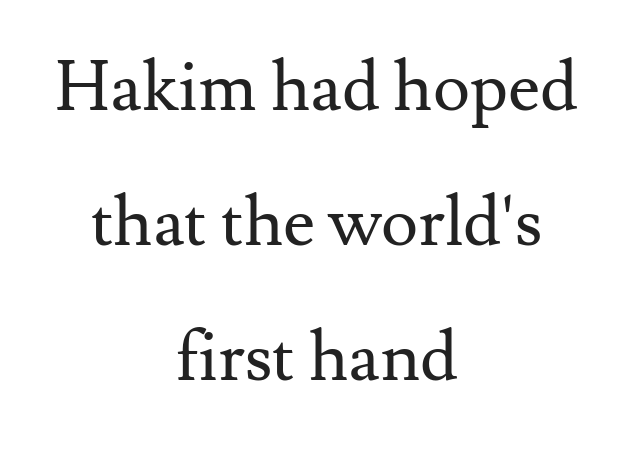
Q: Is the text bold? A: No.
Q: Is the text italic (slanted)? A: No, it is upright.
Q: Is the typeface a serif or a sans-serif typeface? A: Serif.
Q: Is the text underlined? A: No.
Q: How is the paragraph aligned? A: Centered.
Q: Is the spacing between letters normal or unusually wide? A: Normal.
Q: Is the spacing between lines tight, normal or loose? A: Loose.
Q: Width (condensed, normal, or wide)? A: Normal.
Q: Stroke contrast? A: Medium.
Q: x-height? A: Small.
Q: Monospaced? A: No.
